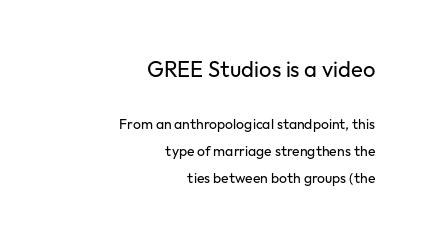
The image shows 22 px text type, upright; set right-aligned, loose line spacing (1.93x), normal letter spacing, not underlined; the first (top) block is 1.57x larger.
